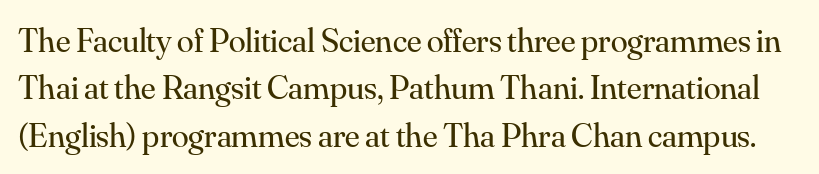
{"serif": "yes", "italic": "no", "bold": "no", "weight": "regular", "width": "normal", "stroke_contrast": "medium", "x_height": "small", "monospaced": "no", "underline": "no", "line_spacing": "normal", "line_spacing_ratio": 1.39, "letter_spacing": "normal", "letter_spacing_em": 0.0, "glyph_px": 34}
